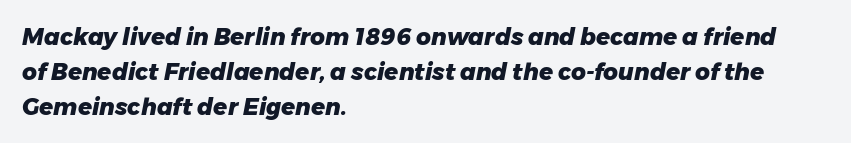
Q: Is the text bold? A: Yes.
Q: Is the text italic (slanted)? A: Yes, it leans right by about 11 degrees.
Q: Is the text underlined? A: No.
Q: How is the paragraph aligned? A: Left-aligned.
Q: Is the spacing between letters normal or unusually wide? A: Normal.
Q: Is the spacing between lines tight, normal or loose? A: Normal.
